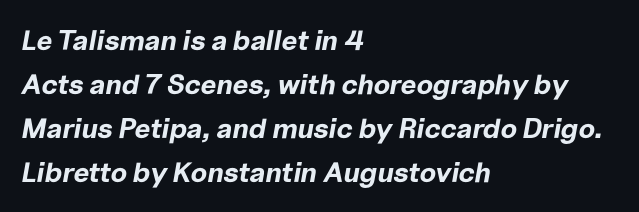
The image shows 28 px bold type, italic (leaning right); set left-aligned, normal line spacing (1.57x), normal letter spacing, not underlined; low stroke contrast and a medium x-height.
